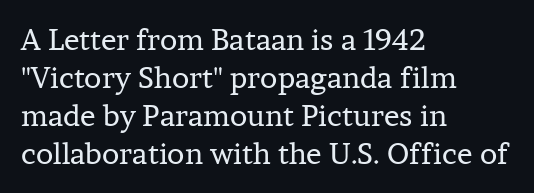
Q: Is the text bold? A: No.
Q: Is the text italic (slanted)? A: No, it is upright.
Q: Is the typeface a serif or a sans-serif typeface? A: Serif.
Q: Is the text underlined? A: No.
Q: How is the paragraph aligned? A: Left-aligned.
Q: Is the spacing between letters normal or unusually wide? A: Normal.
Q: Is the spacing between lines tight, normal or loose? A: Normal.
Q: Width (condensed, normal, or wide)? A: Normal.
Q: Stroke contrast? A: Low.
Q: x-height? A: Medium.
Q: Monospaced? A: No.
